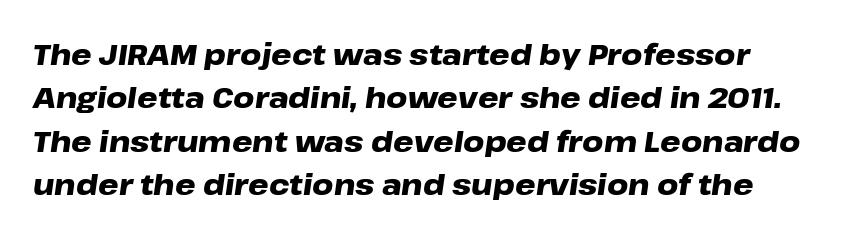
{"italic": "yes", "lean": "right", "slant_degrees": 8, "bold": "yes", "weight": "heavy", "width": "wide", "stroke_contrast": "low", "x_height": "medium", "monospaced": "no", "underline": "no", "line_spacing": "normal", "line_spacing_ratio": 1.5, "letter_spacing": "normal", "letter_spacing_em": 0.0, "glyph_px": 29}
